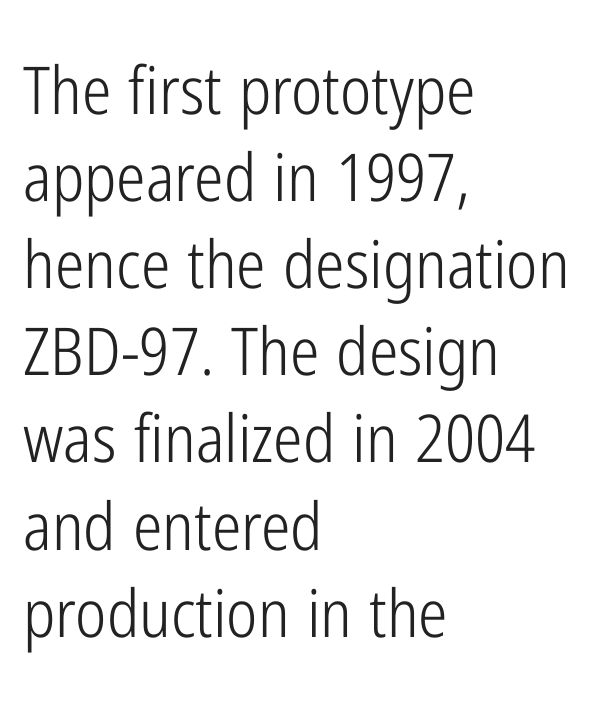
Do the characters align in a grid? No, the font is proportional. The vertical gap from one line to the next is medium. Is this a heavy cut? Hardly; it is regular or lighter. A typesetter would call this zero additional tracking. A typesetter would label this face a sans.
